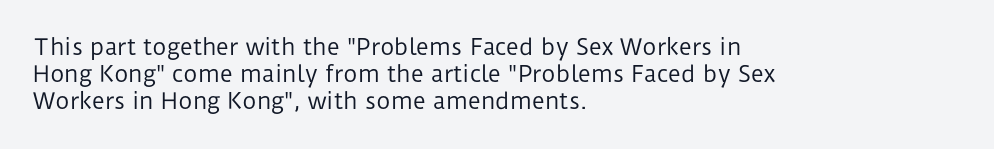
Q: Is the text bold? A: No.
Q: Is the text italic (slanted)? A: No, it is upright.
Q: Is the text underlined? A: No.
Q: How is the paragraph aligned? A: Left-aligned.
Q: Is the spacing between letters normal or unusually wide? A: Normal.
